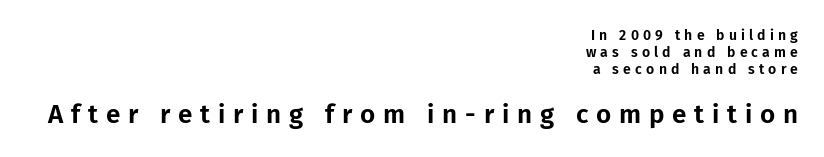
Q: Is the text italic (slanted)? A: No, it is upright.
Q: Is the text underlined? A: No.
Q: How is the paragraph aligned? A: Right-aligned.
Q: Is the spacing between letters normal or unusually wide? A: Unusually wide.
Q: Which block of text is set in a larger size, the first (top) or the second (bottom)? A: The second (bottom) one.
